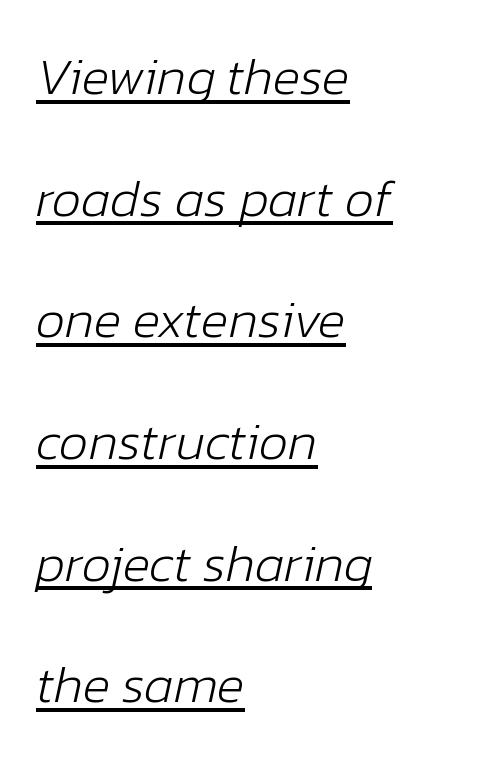
Varying glyph widths throughout — classic text-font behaviour. The letters are slanted; this is an italic face. The compositor pushed each line to the left boundary. Summary of vertical rhythm: relaxed, with wide interline spacing. The horizontal fit of the characters is conventional and even.
